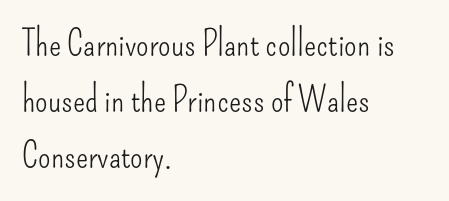
The image shows 36 px light, condensed sans-serif type, upright; set left-aligned, normal line spacing (1.56x), normal letter spacing, not underlined; low stroke contrast and a small x-height.
